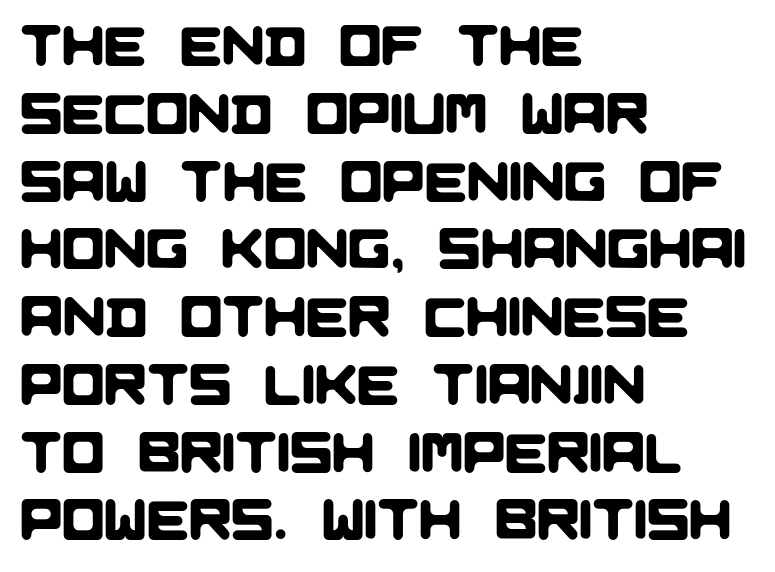
Q: Is the typeface a serif or a sans-serif typeface? A: Sans-serif.
Q: Is the text underlined? A: No.
Q: How is the paragraph aligned? A: Left-aligned.
Q: Is the spacing between letters normal or unusually wide? A: Normal.
Q: Width (condensed, normal, or wide)? A: Normal.
Q: Stroke contrast? A: Low.
Q: x-height? A: Large.
Q: Monospaced? A: No.
